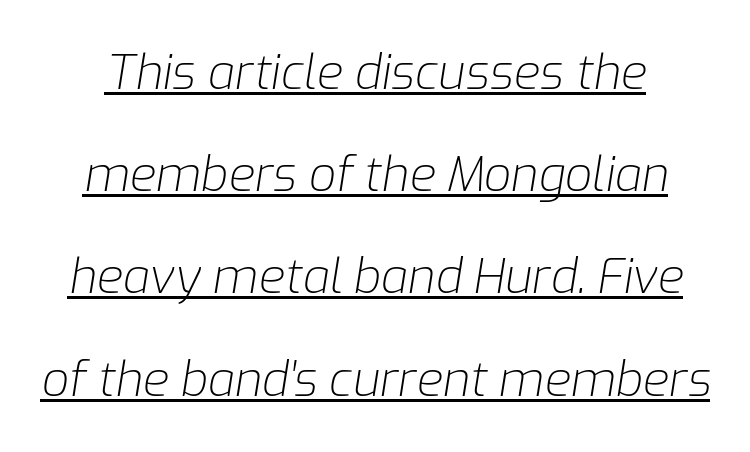
The image shows 48 px light type, italic (leaning right); set loose line spacing (2.13x), normal letter spacing, underlined; low stroke contrast and a medium x-height.
